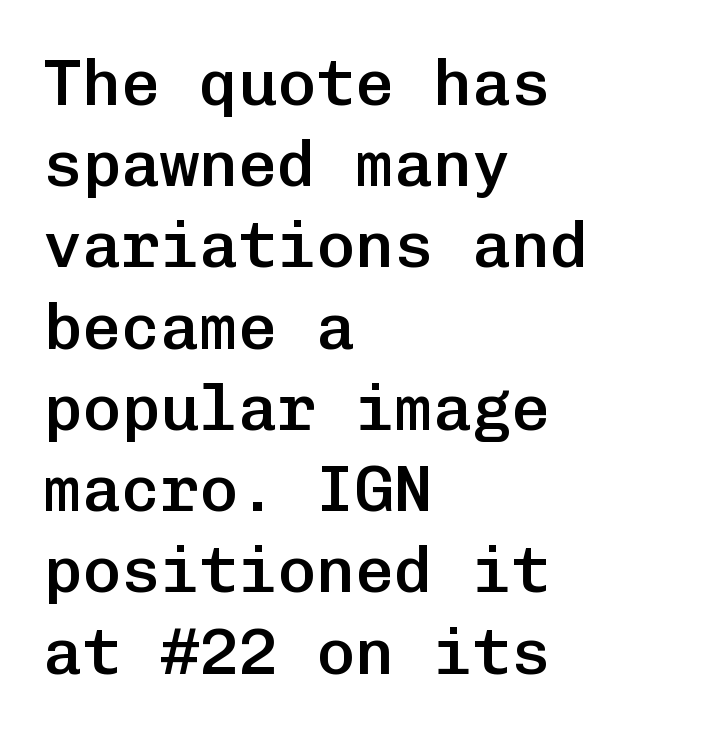
The image shows 65 px semibold sans-serif type, upright, monospaced; set left-aligned, normal line spacing (1.25x), normal letter spacing, not underlined; low stroke contrast and a medium x-height.
